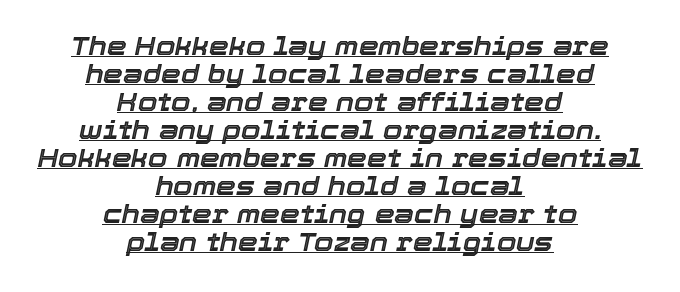
Q: Is the text italic (slanted)? A: Yes, it leans right by about 12 degrees.
Q: Is the text underlined? A: Yes.
Q: How is the paragraph aligned? A: Centered.
Q: Is the spacing between letters normal or unusually wide? A: Normal.
Q: Is the spacing between lines tight, normal or loose? A: Tight.
